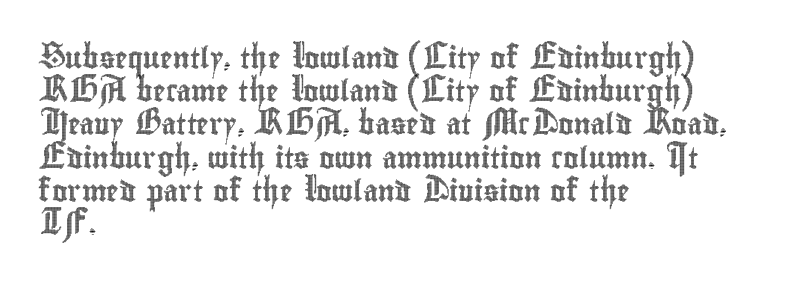
Q: Is the text italic (slanted)? A: No, it is upright.
Q: Is the text underlined? A: No.
Q: How is the paragraph aligned? A: Left-aligned.
Q: Is the spacing between letters normal or unusually wide? A: Normal.
Q: Is the spacing between lines tight, normal or loose? A: Normal.
